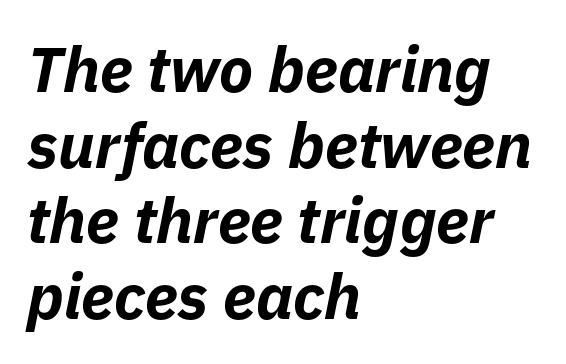
Bare-footed words on every line. Stroke thickness is high; the sample reads as a true bold. This sample is left-justified, so line endings fall wherever the words run out. The glyphs look as if they've been sheared to an angle. Do the characters align in a grid? No, the font is proportional. This rendering leaves character spacing at its baseline value.
